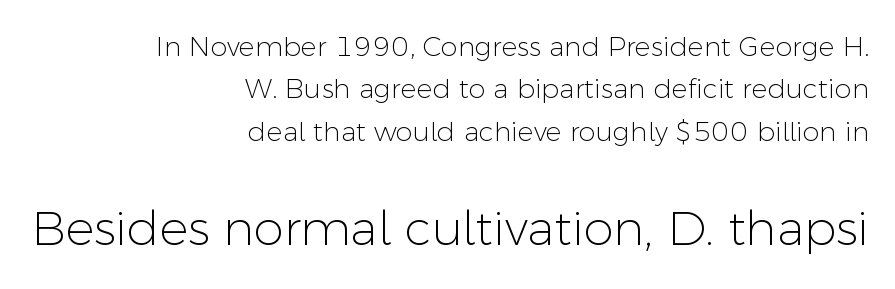
{"serif": "no", "italic": "no", "bold": "no", "weight": "light", "width": "normal", "stroke_contrast": "low", "x_height": "medium", "monospaced": "no", "underline": "no", "align": "right", "line_spacing": "normal", "line_spacing_ratio": 1.57, "letter_spacing": "normal", "letter_spacing_em": 0.0, "larger_block": "second", "size_ratio": 1.78, "glyph_px": 48}
